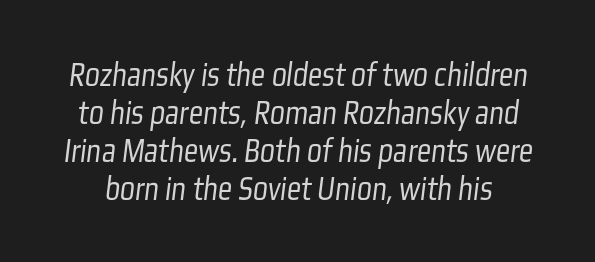
The image shows 35 px light, condensed sans-serif type; set tight line spacing (1.09x), normal letter spacing, not underlined; low stroke contrast and a medium x-height.
